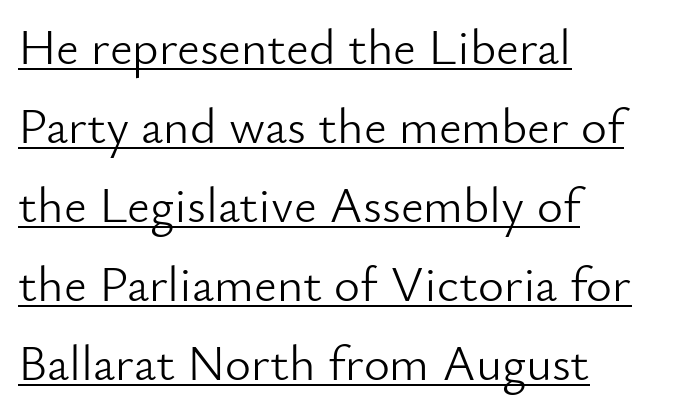
In CSS terms this would be text-align: left. Nobody touched the tracking dial on this one. The typography opts for an upright posture over an oblique one. Compared with undecorated copy, this sample adds a rule below the words. Note the varied advance widths — an 'i' is clearly narrower than an 'm'.
